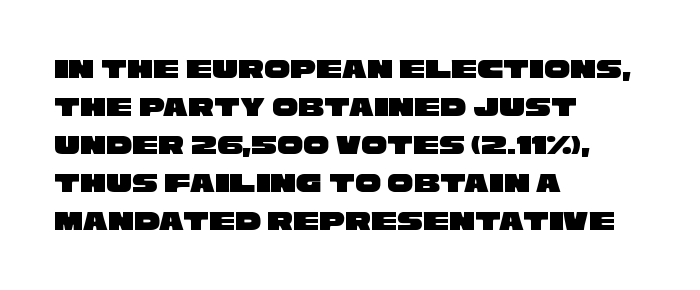
{"serif": "no", "width": "wide", "stroke_contrast": "low", "x_height": "large", "monospaced": "no", "underline": "no", "align": "left", "line_spacing": "normal", "line_spacing_ratio": 1.31, "letter_spacing": "normal", "letter_spacing_em": 0.0, "glyph_px": 29}
